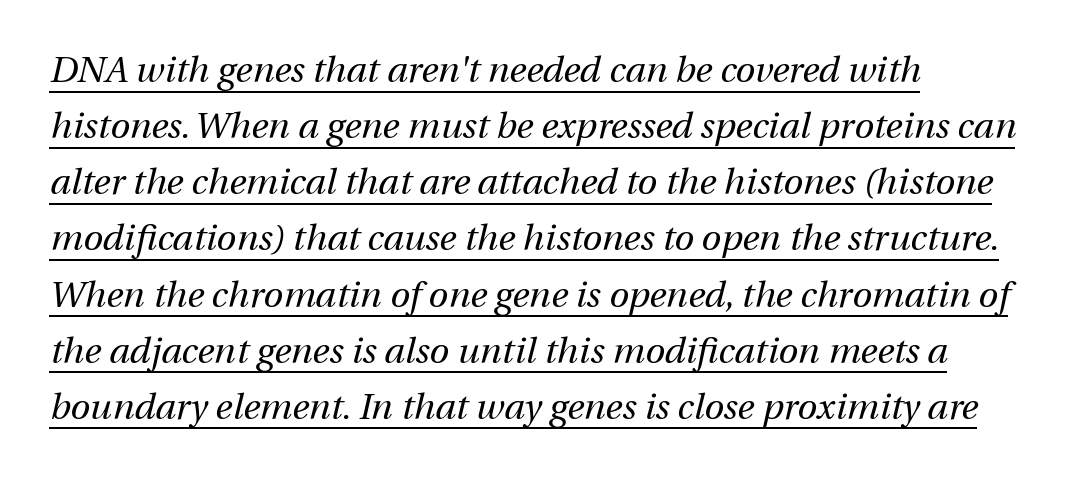
{"italic": "yes", "lean": "right", "slant_degrees": 12, "bold": "no", "weight": "regular", "width": "normal", "stroke_contrast": "medium", "x_height": "medium", "monospaced": "no", "underline": "yes", "align": "left", "line_spacing": "normal", "line_spacing_ratio": 1.56, "letter_spacing": "normal", "letter_spacing_em": 0.0, "glyph_px": 36}
